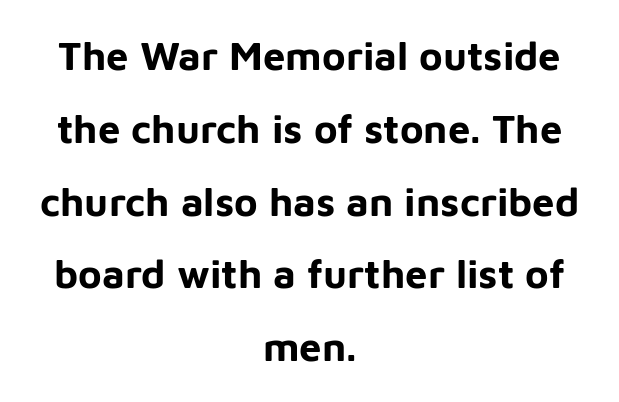
It's the straight-up-and-down kind of type. These words are printed bold, with thick strokes throughout. A typesetter would label this face a sans. A typesetter would call this proportional, since set widths differ per character. Alignment: centered. The passage shown is not underscored anywhere.
